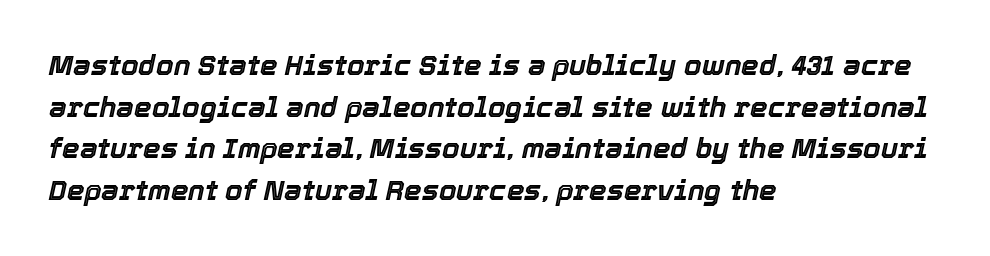
Regarding leading, the lines here are spaced in the standard way. Letter spacing: default. Descenders hang freely into open space. Horizontal alignment here is leftward, the default for most running prose. Characters are canted at an angle relative to the baseline's perpendicular.
